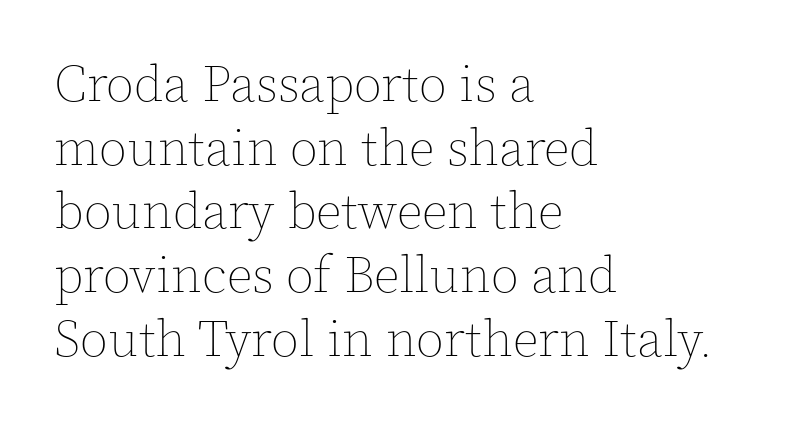
The image shows 51 px thin type, upright; set left-aligned, normal line spacing (1.25x), normal letter spacing, not underlined; a medium x-height.
